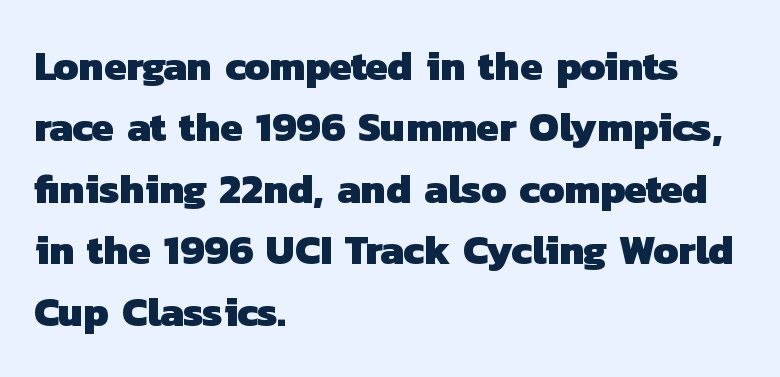
The image shows 41 px heavy sans-serif type; set left-aligned, normal line spacing (1.5x), normal letter spacing, not underlined; low stroke contrast and a medium x-height.
